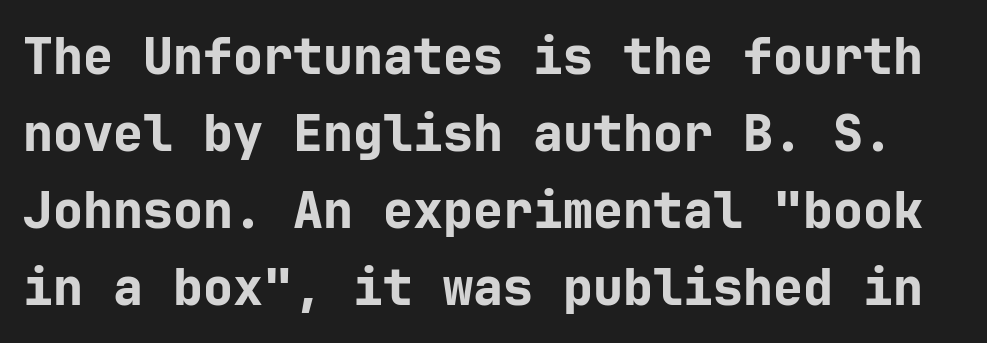
{"serif": "no", "italic": "no", "bold": "yes", "weight": "bold", "width": "normal", "stroke_contrast": "low", "x_height": "medium", "underline": "no", "line_spacing": "normal", "line_spacing_ratio": 1.54, "letter_spacing": "normal", "letter_spacing_em": 0.0, "glyph_px": 50}
